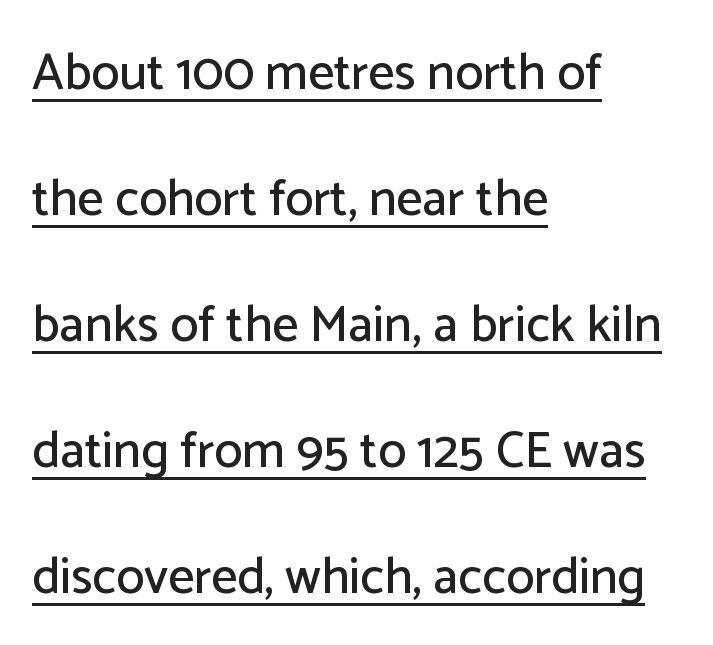
Character widths vary here, with narrow letters taking less room than wide ones. The passage shown is underscored from start to finish. It's the straight-up-and-down kind of type. Short note: letters normally spaced. Nope, no serifs anywhere on these letters. What's the leading like? Stretched, with rows far apart.
